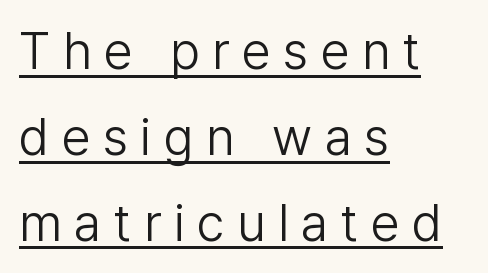
The image shows 52 px light sans-serif type, upright; set left-aligned, normal line spacing (1.65x), unusually wide letter spacing (+0.24 em), underlined; low stroke contrast and a medium x-height.
